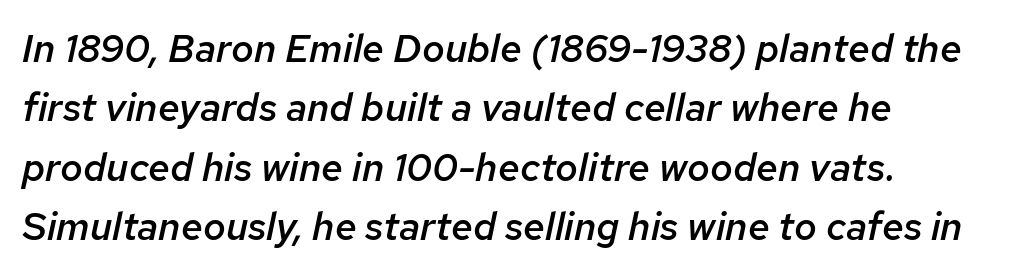
{"italic": "yes", "lean": "right", "slant_degrees": 12, "bold": "semi", "weight": "semibold", "width": "normal", "stroke_contrast": "low", "x_height": "medium", "monospaced": "no", "underline": "no", "align": "left", "line_spacing": "normal", "line_spacing_ratio": 1.52, "letter_spacing": "normal", "letter_spacing_em": 0.0, "glyph_px": 39}
